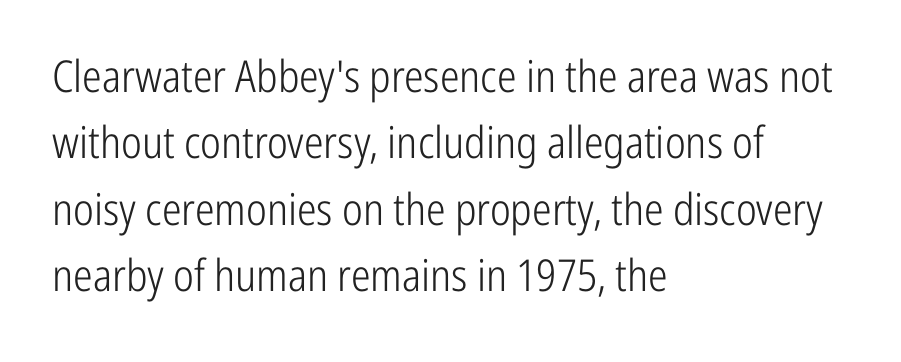
These lines are rendered in a variable-pitch font. Italic: no, the glyphs are upright roman. Weight: in the light-to-regular range. Visually the block forms a straight wall on the left and a jagged coastline on the right. Horizontal bands of white between lines are of average thickness. The font family rendered here belongs to the sans-serif group.
